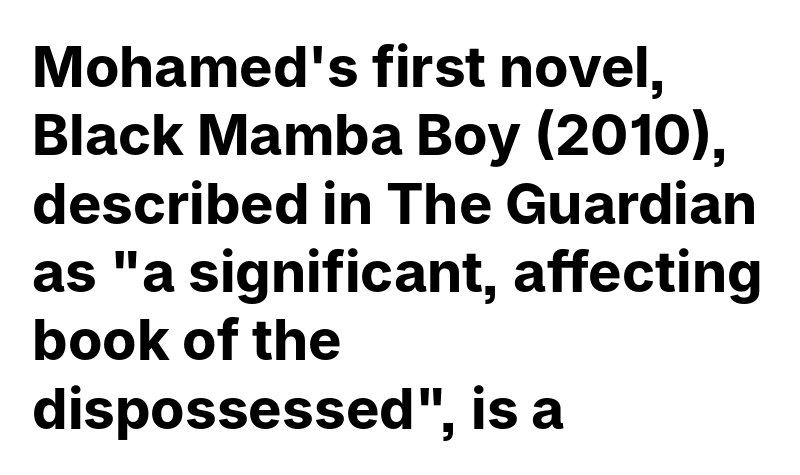
The image shows 56 px bold sans-serif type, upright; set left-aligned, line spacing 1.22x, normal letter spacing, not underlined; low stroke contrast and a medium x-height.
